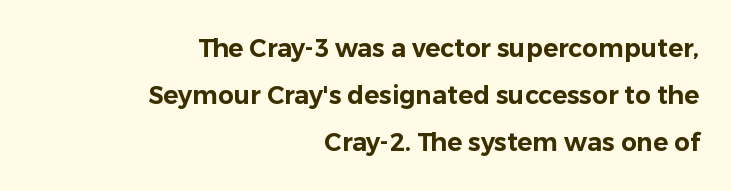
Descender tails drop into unmarked territory. The lines are quadded right. Every character sits straight up, as roman type does. No extra tracking has been applied to these lines.
